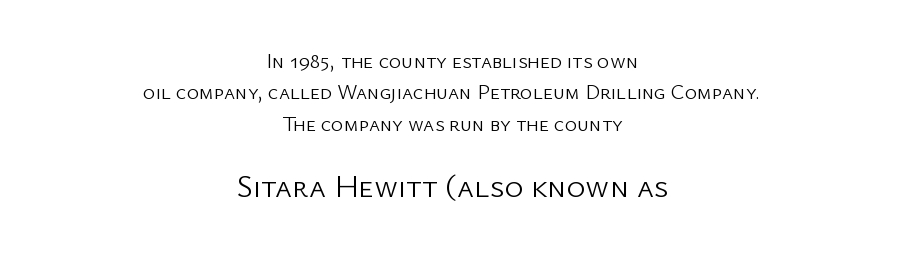
{"serif": "no", "italic": "no", "bold": "no", "weight": "light", "width": "normal", "stroke_contrast": "low", "x_height": "medium", "monospaced": "no", "underline": "no", "align": "center", "line_spacing": "normal", "line_spacing_ratio": 1.49, "letter_spacing": "normal", "letter_spacing_em": 0.0, "larger_block": "second", "size_ratio": 1.52, "glyph_px": 32}
